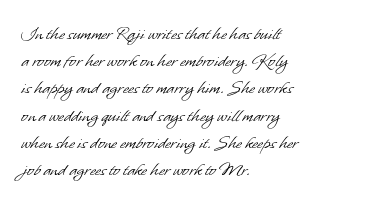
Q: Is the text bold? A: No.
Q: Is the text underlined? A: No.
Q: How is the paragraph aligned? A: Left-aligned.
Q: Is the spacing between letters normal or unusually wide? A: Normal.
Q: Is the spacing between lines tight, normal or loose? A: Normal.
